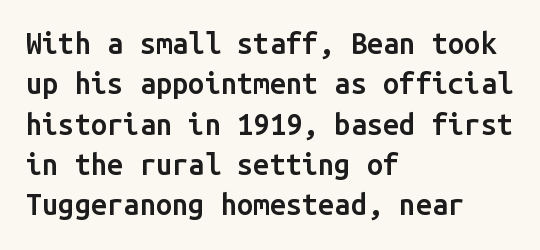
Q: Is the text bold? A: Semi-bold.
Q: Is the text italic (slanted)? A: No, it is upright.
Q: Is the typeface a serif or a sans-serif typeface? A: Sans-serif.
Q: Is the text underlined? A: No.
Q: How is the paragraph aligned? A: Left-aligned.
Q: Is the spacing between letters normal or unusually wide? A: Normal.
Q: Is the spacing between lines tight, normal or loose? A: Normal.
Q: Width (condensed, normal, or wide)? A: Normal.
Q: Stroke contrast? A: Low.
Q: x-height? A: Medium.
Q: Monospaced? A: Yes.
